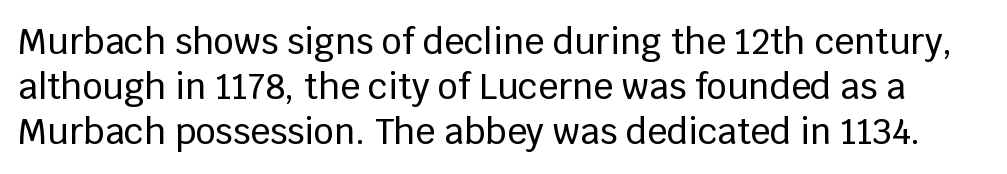
I'd call this a sans setting — the letters go barefoot. Does extra space separate the letters? No, they use regular spacing. Regarding leading, the lines here are spaced in the standard way. Tall strokes in this sample are plumb rather than angled. The passage shown is typed in a proportional face where columns would drift. The gap between lines stays unmarked.
